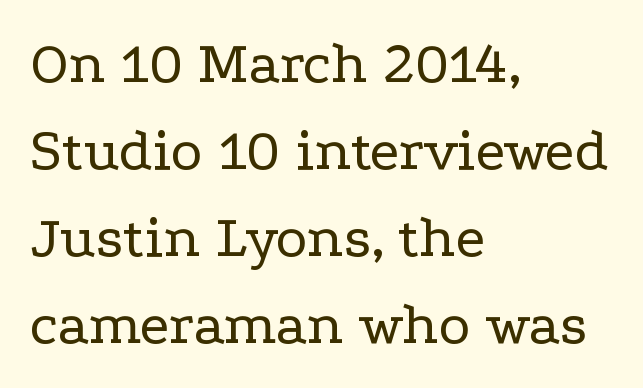
The image shows 60 px regular-weight, wide serif type, upright; set left-aligned, normal line spacing (1.45x), normal letter spacing, not underlined; low stroke contrast and a medium x-height.
